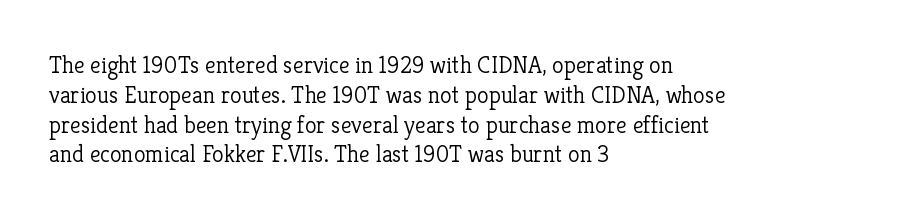
If you drew a line through each stem, it would be perfectly vertical. Tracking value appears to be zero — textbook default spacing. The rag falls on the right side of this text block. The face looks like a standard text weight, possibly lighter. The string is rendered with underlining switched off.
